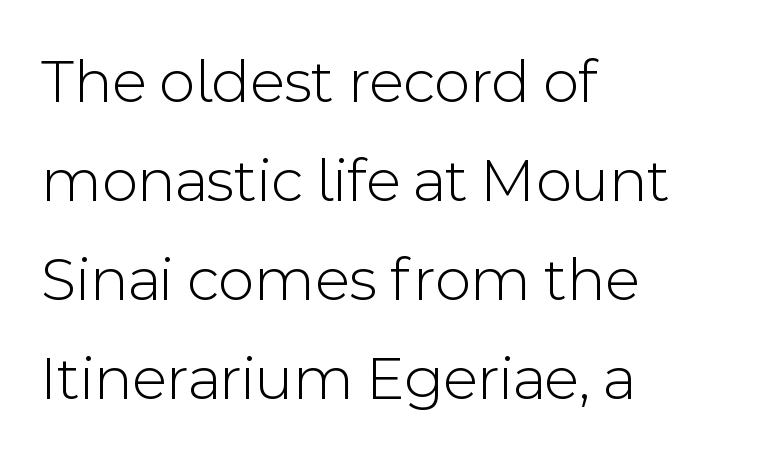
The image shows 63 px light sans-serif type, upright; set left-aligned, normal line spacing (1.57x), normal letter spacing, not underlined; a medium x-height.
